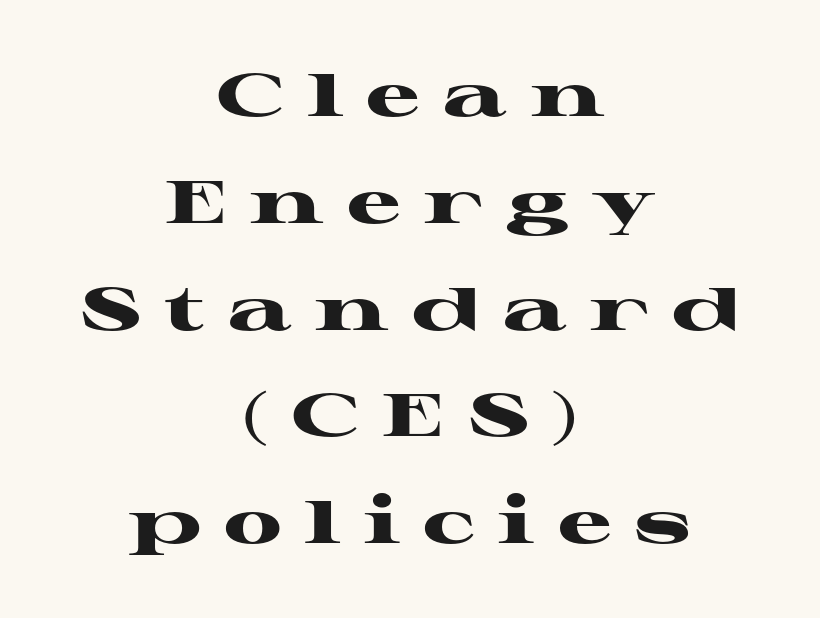
The image shows 60 px heavy, wide serif type, upright; set centered, line spacing 1.78x, unusually wide letter spacing (+0.39 em), not underlined; high stroke contrast and a medium x-height.
